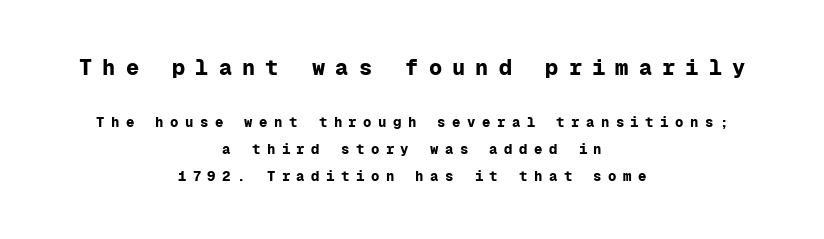
Q: Is the text bold? A: Yes.
Q: Is the text italic (slanted)? A: No, it is upright.
Q: Is the text underlined? A: No.
Q: How is the paragraph aligned? A: Centered.
Q: Is the spacing between letters normal or unusually wide? A: Unusually wide.
Q: Is the spacing between lines tight, normal or loose? A: Loose.
Q: Which block of text is set in a larger size, the first (top) or the second (bottom)? A: The first (top) one.
